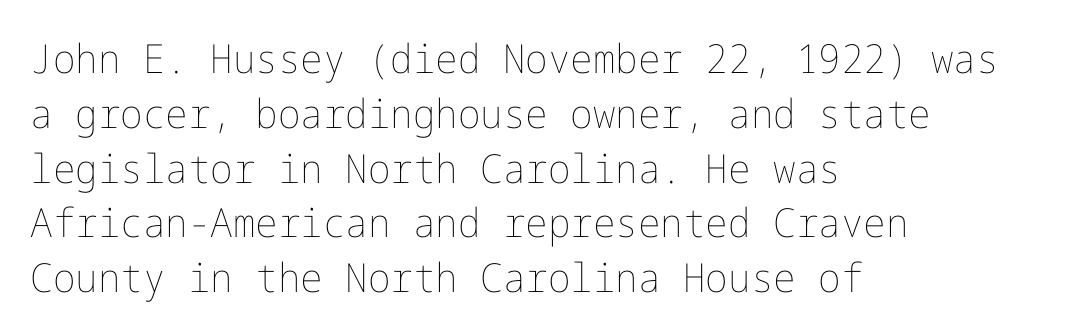
Leftover space on each line is placed entirely after the last word. The passage shown is not bold in any degree. The passage shown has conventional tracking throughout. The baseline area is clear. Leading: standard. Notice how the stems are strictly vertical — no italics here.
